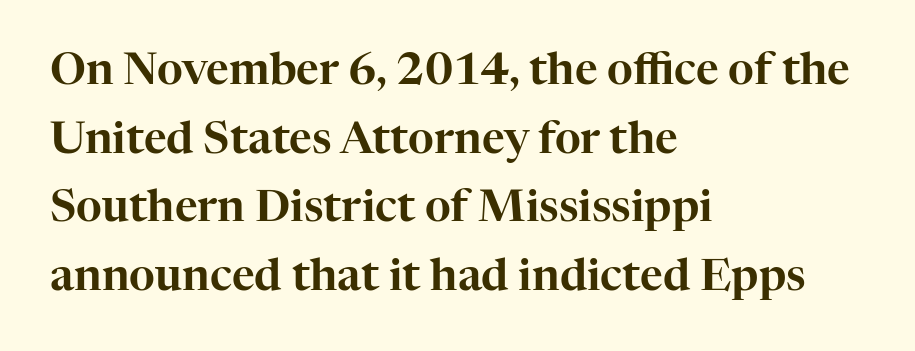
The block of text has a typical density, with ordinary space between rows. The characters display serif detailing at their extremities. The lettering holds an erect, upright posture throughout. Unmarked baselines from the first word to the last.
